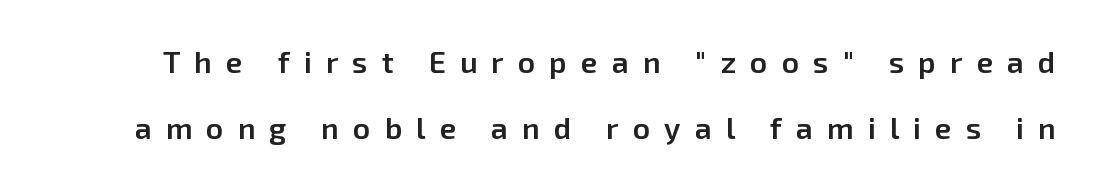
The image shows 30 px semibold sans-serif type, upright; set loose line spacing (2.2x), unusually wide letter spacing (+0.47 em), not underlined; low stroke contrast and a medium x-height.
